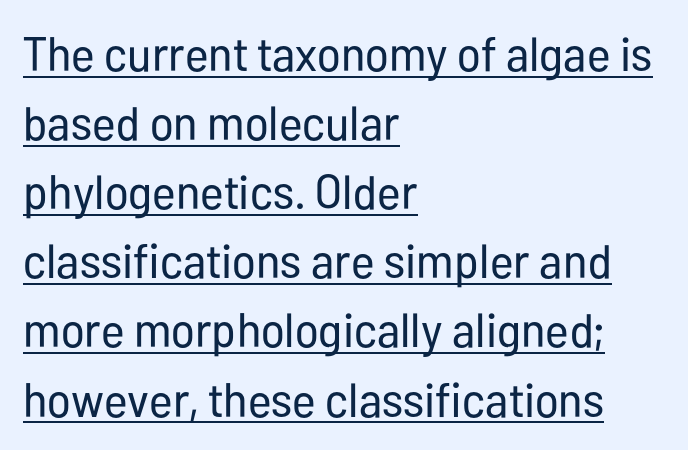
{"serif": "no", "italic": "no", "bold": "no", "weight": "regular", "width": "condensed", "stroke_contrast": "low", "x_height": "medium", "monospaced": "no", "underline": "yes", "align": "left", "line_spacing": "normal", "line_spacing_ratio": 1.44, "letter_spacing": "normal", "letter_spacing_em": 0.0, "glyph_px": 48}
